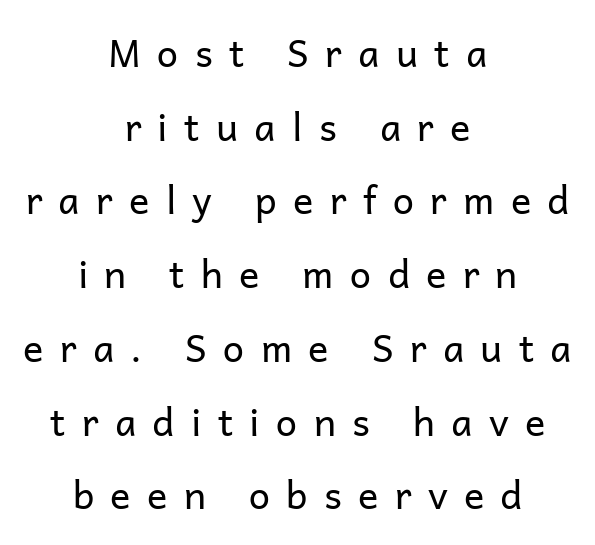
The face used here is proportionally spaced, like ordinary book or web type. The type family on display is of the sans-serif kind. The leading is generous, giving the passage an open texture. There is plenty of visible air inserted between adjacent glyphs. Upright lettering throughout. These lines stack symmetrically, like a column narrowing and widening about its center.
